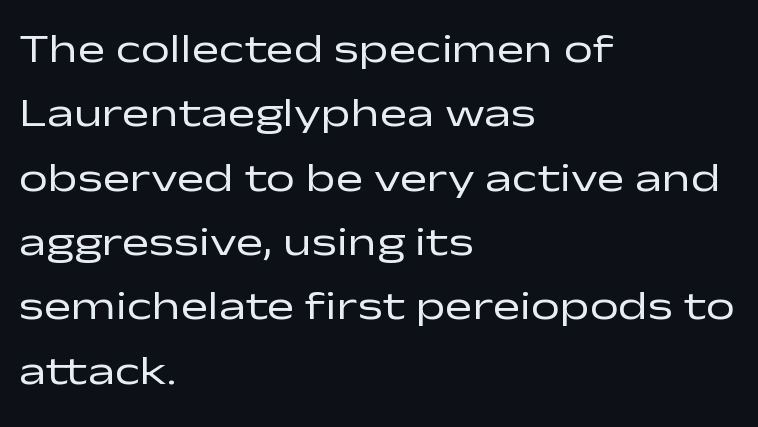
{"serif": "no", "italic": "no", "bold": "no", "weight": "regular", "width": "wide", "stroke_contrast": "low", "x_height": "medium", "monospaced": "no", "underline": "no", "align": "left", "line_spacing": "normal", "line_spacing_ratio": 1.57, "letter_spacing": "normal", "letter_spacing_em": 0.0, "glyph_px": 41}
